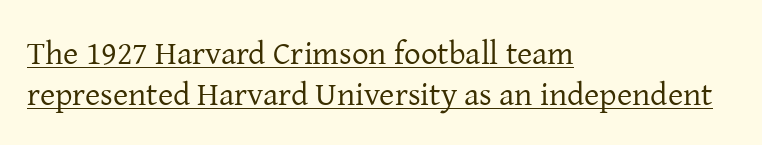
The image shows 33 px regular-weight serif type, upright; set left-aligned, line spacing 1.24x, normal letter spacing, underlined; low stroke contrast and a medium x-height.
